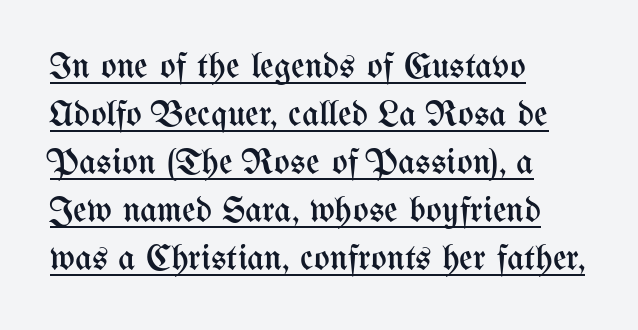
{"italic": "no", "bold": "no", "weight": "regular", "width": "condensed", "stroke_contrast": "medium", "x_height": "medium", "monospaced": "no", "underline": "yes", "align": "left", "line_spacing": "normal", "line_spacing_ratio": 1.3, "letter_spacing": "normal", "letter_spacing_em": 0.0, "glyph_px": 37}
